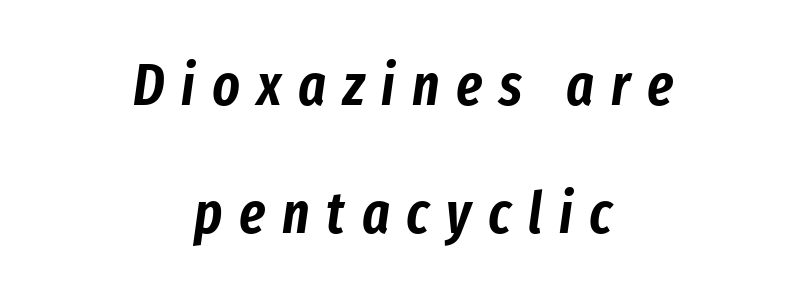
Q: Is the text italic (slanted)? A: Yes, it leans right by about 8 degrees.
Q: Is the text underlined? A: No.
Q: How is the paragraph aligned? A: Centered.
Q: Is the spacing between letters normal or unusually wide? A: Unusually wide.
Q: Is the spacing between lines tight, normal or loose? A: Loose.
Q: Width (condensed, normal, or wide)? A: Condensed.
Q: Stroke contrast? A: Low.
Q: x-height? A: Medium.
Q: Monospaced? A: No.
